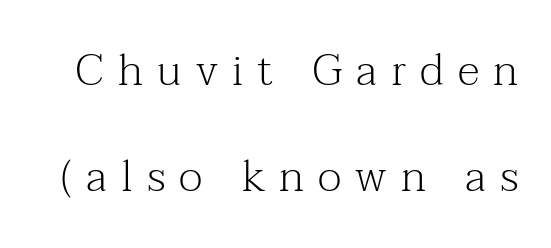
Posture: straight, roman, zero tilt. Do the characters align in a grid? No, the font is proportional. Loose tracking; the words dissolve into strings of separated letters. Vertical spacing — loose. To sum up the face: it has serifs. Type without underlining.
